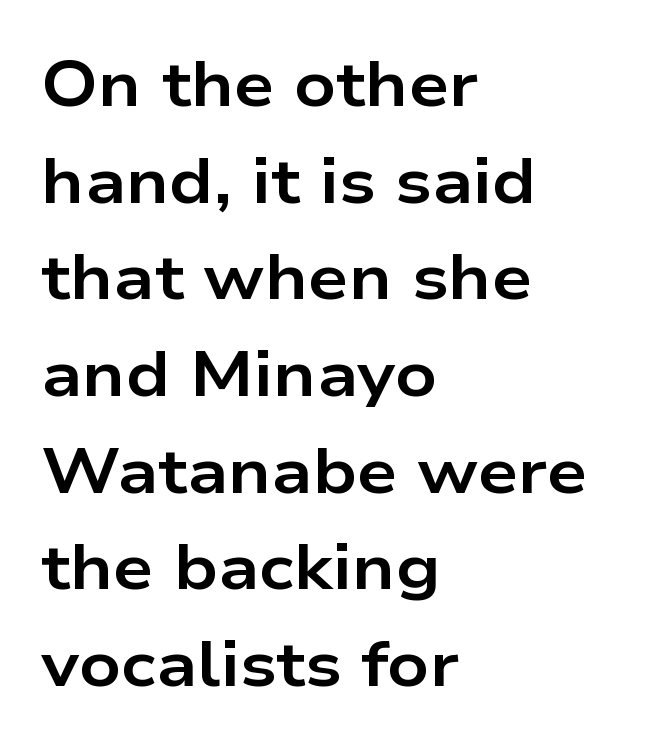
Q: Is the text bold? A: Yes.
Q: Is the text italic (slanted)? A: No, it is upright.
Q: Is the typeface a serif or a sans-serif typeface? A: Sans-serif.
Q: Is the text underlined? A: No.
Q: How is the paragraph aligned? A: Left-aligned.
Q: Is the spacing between letters normal or unusually wide? A: Normal.
Q: Is the spacing between lines tight, normal or loose? A: Normal.
Q: Width (condensed, normal, or wide)? A: Wide.
Q: Stroke contrast? A: Low.
Q: x-height? A: Medium.
Q: Monospaced? A: No.
